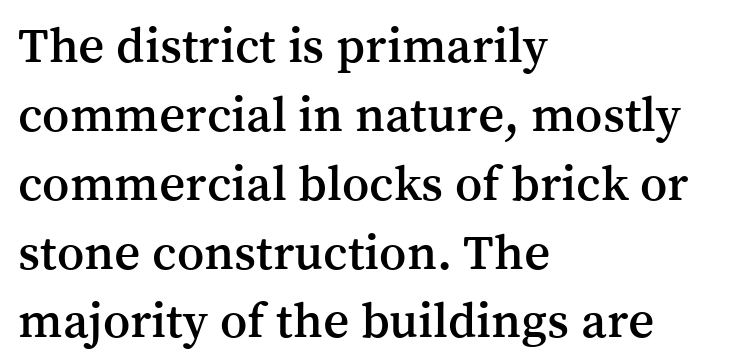
The image shows 51 px serif type, upright; set left-aligned, normal line spacing (1.35x), normal letter spacing, not underlined; medium stroke contrast and a medium x-height.
